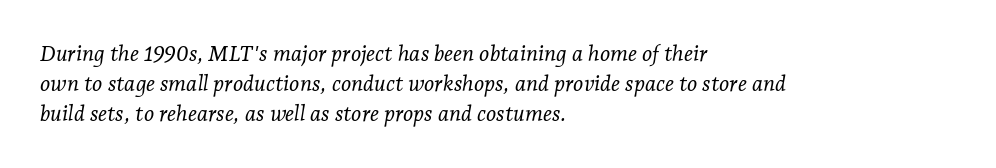
Q: Is the text bold? A: No.
Q: Is the text italic (slanted)? A: Yes, it leans right by about 7 degrees.
Q: Is the text underlined? A: No.
Q: How is the paragraph aligned? A: Left-aligned.
Q: Is the spacing between letters normal or unusually wide? A: Normal.
Q: Is the spacing between lines tight, normal or loose? A: Normal.
